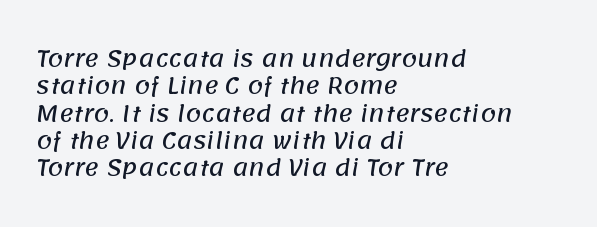
Q: Is the text underlined? A: No.
Q: How is the paragraph aligned? A: Left-aligned.
Q: Is the spacing between letters normal or unusually wide? A: Normal.
